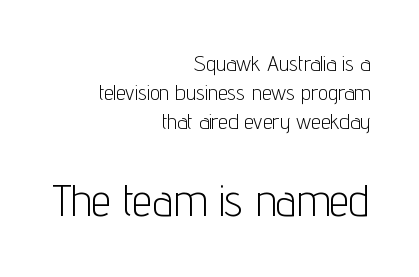
{"serif": "no", "italic": "no", "bold": "no", "weight": "light", "width": "condensed", "stroke_contrast": "low", "x_height": "medium", "monospaced": "no", "underline": "no", "align": "right", "line_spacing": "normal", "line_spacing_ratio": 1.32, "letter_spacing": "normal", "letter_spacing_em": 0.0, "larger_block": "second", "size_ratio": 2.05, "glyph_px": 45}
